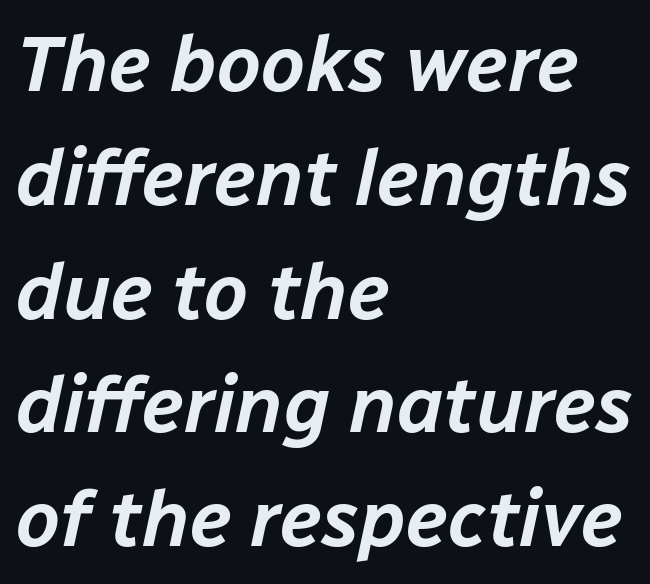
Q: Is the text italic (slanted)? A: Yes, it leans right by about 12 degrees.
Q: Is the text underlined? A: No.
Q: How is the paragraph aligned? A: Left-aligned.
Q: Is the spacing between letters normal or unusually wide? A: Normal.
Q: Is the spacing between lines tight, normal or loose? A: Normal.
Q: Width (condensed, normal, or wide)? A: Normal.
Q: Stroke contrast? A: Low.
Q: x-height? A: Medium.
Q: Monospaced? A: No.
